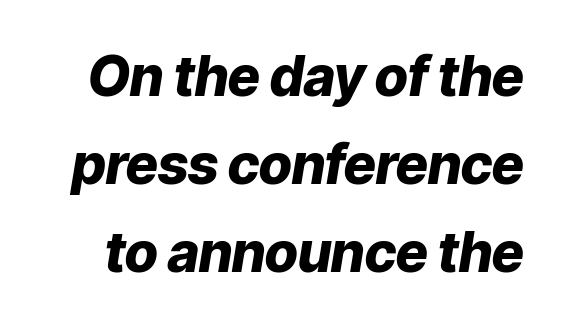
{"italic": "yes", "lean": "right", "slant_degrees": 9, "bold": "yes", "weight": "heavy", "width": "normal", "stroke_contrast": "low", "x_height": "medium", "monospaced": "no", "underline": "no", "line_spacing": "normal", "line_spacing_ratio": 1.6, "letter_spacing": "normal", "letter_spacing_em": 0.0, "glyph_px": 55}
